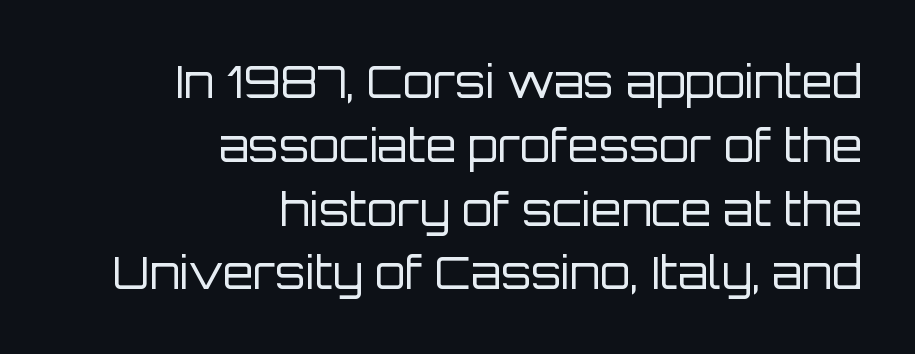
The image shows 44 px regular-weight sans-serif type, upright; set right-aligned, normal line spacing (1.45x), normal letter spacing, not underlined; low stroke contrast and a large x-height.
